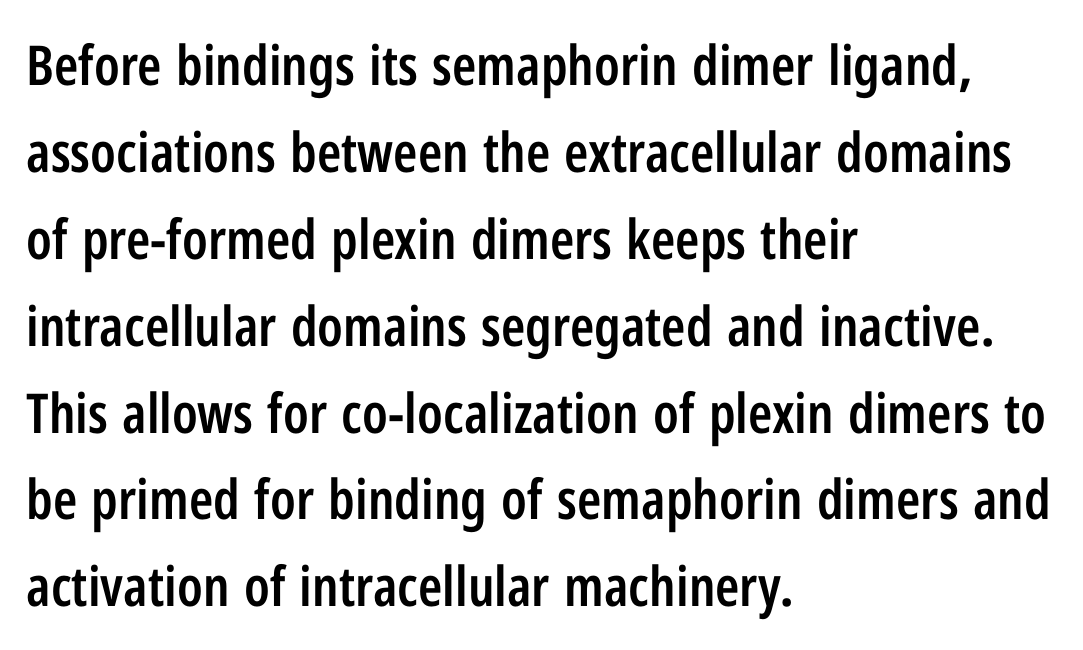
Q: Is the text bold? A: Semi-bold.
Q: Is the text italic (slanted)? A: No, it is upright.
Q: Is the typeface a serif or a sans-serif typeface? A: Sans-serif.
Q: Is the text underlined? A: No.
Q: How is the paragraph aligned? A: Left-aligned.
Q: Is the spacing between letters normal or unusually wide? A: Normal.
Q: Is the spacing between lines tight, normal or loose? A: Normal.
Q: Width (condensed, normal, or wide)? A: Condensed.
Q: Stroke contrast? A: Low.
Q: x-height? A: Medium.
Q: Monospaced? A: No.
